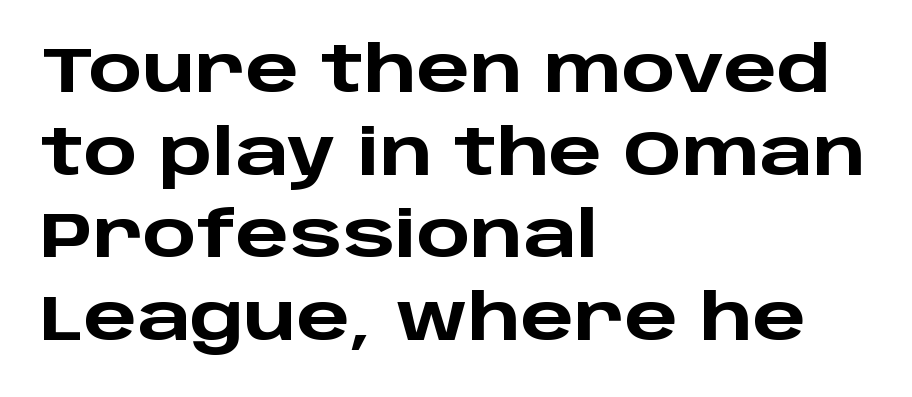
The image shows 63 px heavy, wide sans-serif type, upright; set left-aligned, normal line spacing (1.31x), normal letter spacing, not underlined; low stroke contrast and a large x-height.
